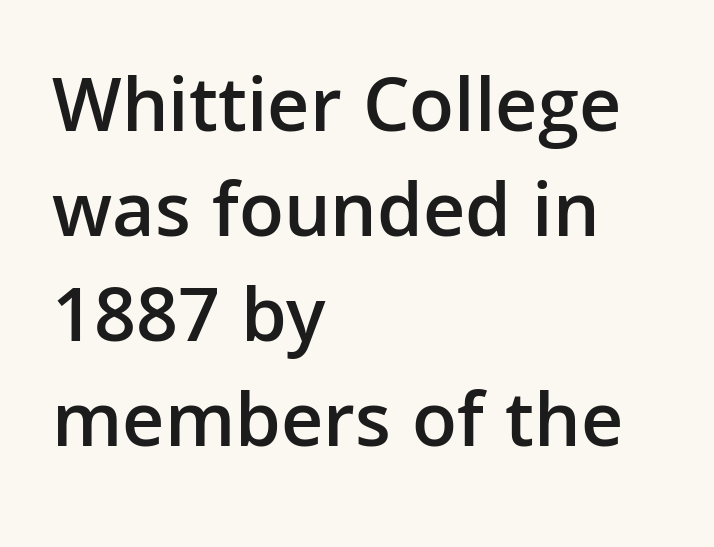
{"serif": "no", "italic": "no", "bold": "semi", "weight": "semibold", "width": "normal", "stroke_contrast": "low", "x_height": "medium", "monospaced": "no", "underline": "no", "align": "left", "line_spacing": "normal", "line_spacing_ratio": 1.33, "letter_spacing": "normal", "letter_spacing_em": 0.0, "glyph_px": 79}
